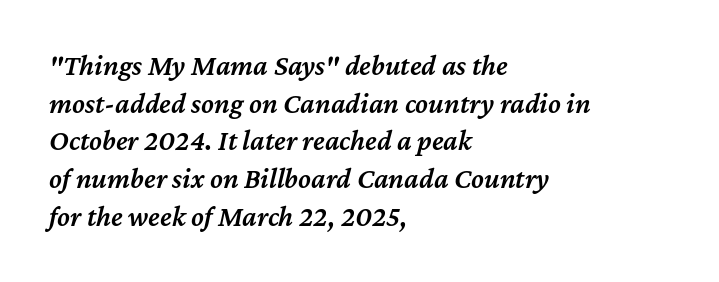
Q: Is the text bold? A: Semi-bold.
Q: Is the text italic (slanted)? A: Yes, it leans right by about 12 degrees.
Q: Is the text underlined? A: No.
Q: How is the paragraph aligned? A: Left-aligned.
Q: Is the spacing between letters normal or unusually wide? A: Normal.
Q: Is the spacing between lines tight, normal or loose? A: Normal.
Q: Width (condensed, normal, or wide)? A: Normal.
Q: Stroke contrast? A: Medium.
Q: x-height? A: Medium.
Q: Monospaced? A: No.
